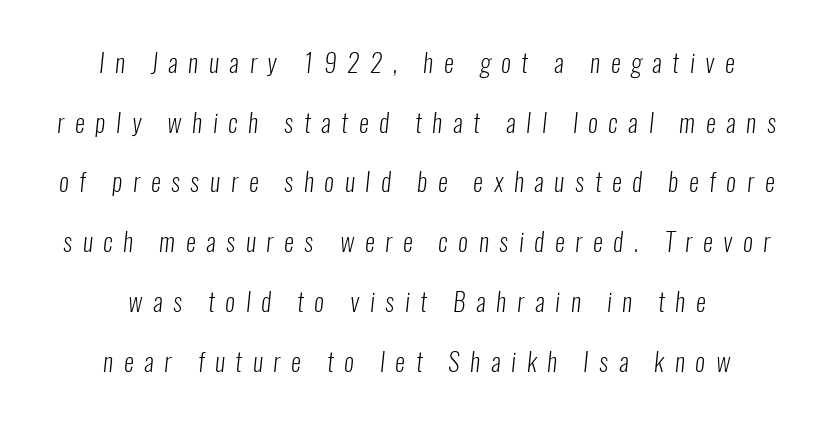
The image shows 25 px text type; set centered, loose line spacing (2.39x), unusually wide letter spacing (+0.43 em), not underlined.
